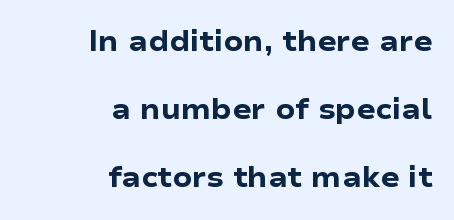
Q: Is the text bold? A: Yes.
Q: Is the text italic (slanted)? A: No, it is upright.
Q: Is the typeface a serif or a sans-serif typeface? A: Sans-serif.
Q: Is the text underlined? A: No.
Q: How is the paragraph aligned? A: Right-aligned.
Q: Is the spacing between letters normal or unusually wide? A: Normal.
Q: Is the spacing between lines tight, normal or loose? A: Loose.
Q: Width (condensed, normal, or wide)? A: Wide.
Q: Stroke contrast? A: Low.
Q: x-height? A: Medium.
Q: Monospaced? A: No.
